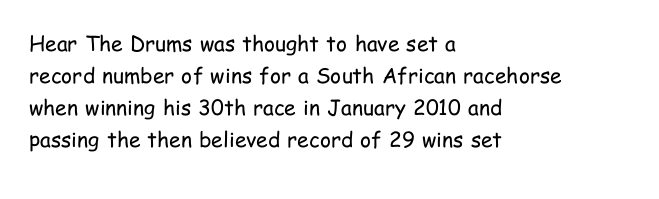
{"italic": "no", "bold": "no", "underline": "no", "align": "left", "line_spacing": "normal", "line_spacing_ratio": 1.53, "letter_spacing": "normal", "letter_spacing_em": 0.0, "glyph_px": 21}
